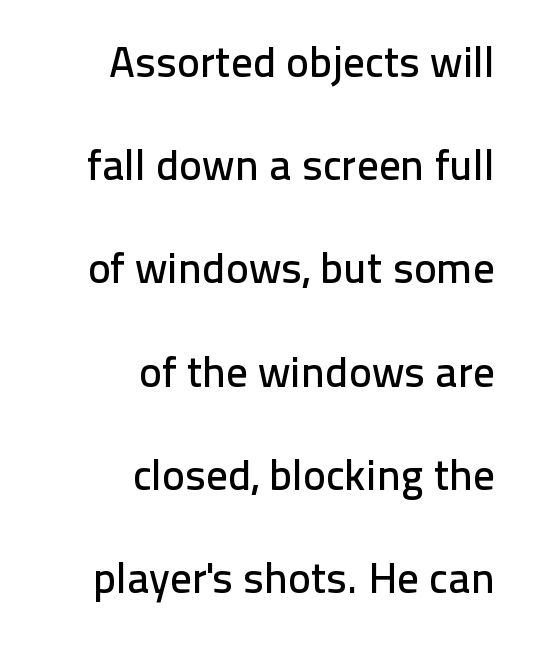
The image shows 43 px sans-serif type, upright; set right-aligned, loose line spacing (2.4x), normal letter spacing, not underlined; low stroke contrast and a medium x-height.
